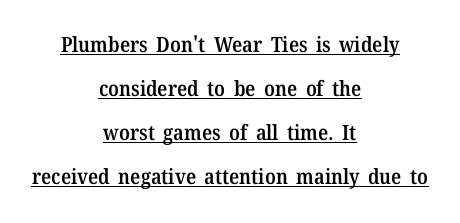
The image shows 21 px text type, upright; set centered, loose line spacing (2.1x), normal letter spacing, underlined.
